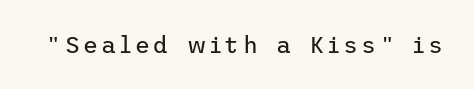
The image shows 23 px text type, upright; set not underlined.
